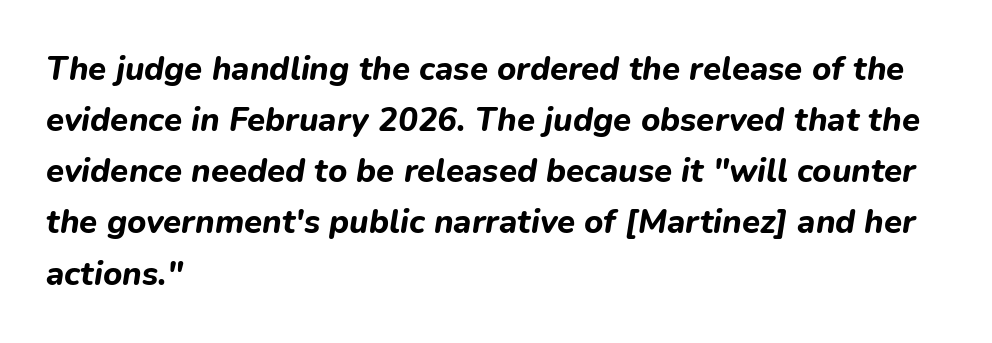
{"italic": "yes", "lean": "right", "slant_degrees": 9, "bold": "yes", "weight": "bold", "width": "normal", "stroke_contrast": "low", "x_height": "medium", "monospaced": "no", "underline": "no", "align": "left", "line_spacing": "normal", "line_spacing_ratio": 1.55, "letter_spacing": "normal", "letter_spacing_em": 0.0, "glyph_px": 33}
